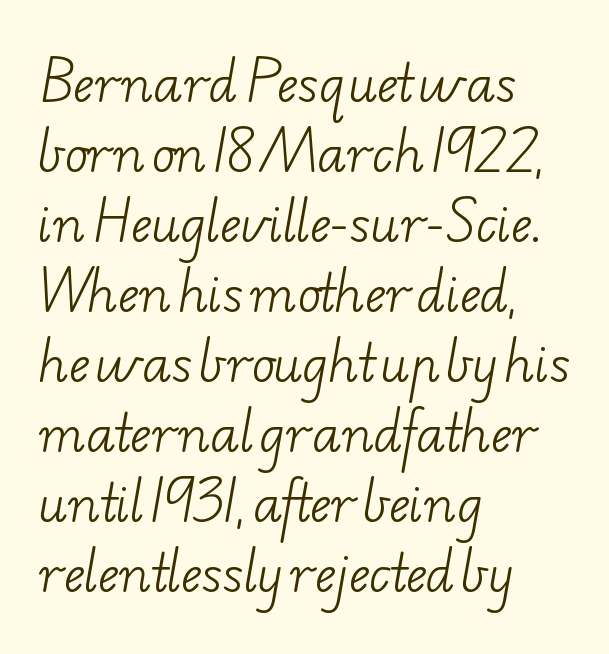
Q: Is the text bold? A: No.
Q: Is the typeface a serif or a sans-serif typeface? A: Serif.
Q: Is the text underlined? A: No.
Q: How is the paragraph aligned? A: Left-aligned.
Q: Is the spacing between letters normal or unusually wide? A: Normal.
Q: Is the spacing between lines tight, normal or loose? A: Normal.
Q: Width (condensed, normal, or wide)? A: Wide.
Q: Stroke contrast? A: Low.
Q: x-height? A: Small.
Q: Monospaced? A: No.
